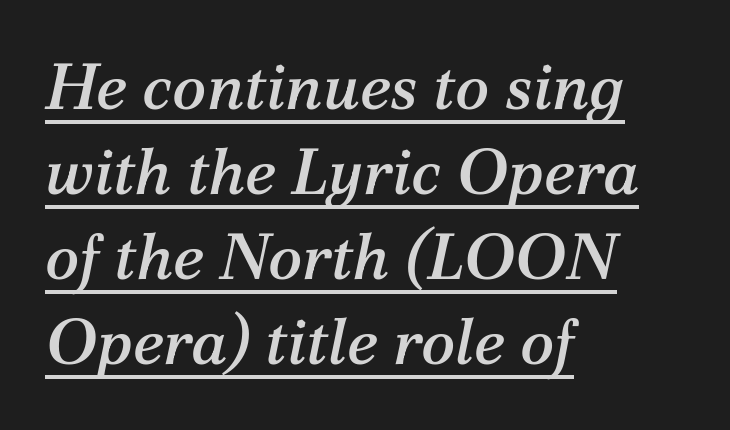
{"serif": "yes", "italic": "yes", "lean": "right", "slant_degrees": 12, "width": "normal", "stroke_contrast": "medium", "x_height": "medium", "monospaced": "no", "underline": "yes", "align": "left", "line_spacing": "normal", "line_spacing_ratio": 1.33, "letter_spacing": "normal", "letter_spacing_em": 0.0, "glyph_px": 64}
